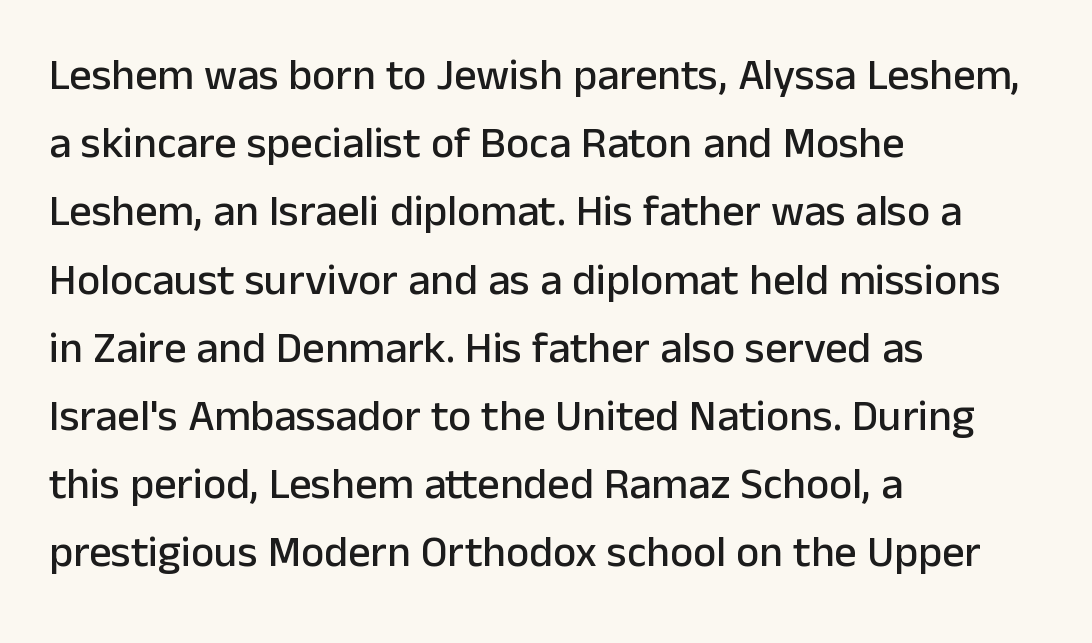
Q: Is the text italic (slanted)? A: No, it is upright.
Q: Is the typeface a serif or a sans-serif typeface? A: Sans-serif.
Q: Is the text underlined? A: No.
Q: How is the paragraph aligned? A: Left-aligned.
Q: Is the spacing between letters normal or unusually wide? A: Normal.
Q: Is the spacing between lines tight, normal or loose? A: Normal.
Q: Width (condensed, normal, or wide)? A: Normal.
Q: Stroke contrast? A: Low.
Q: x-height? A: Medium.
Q: Monospaced? A: No.
